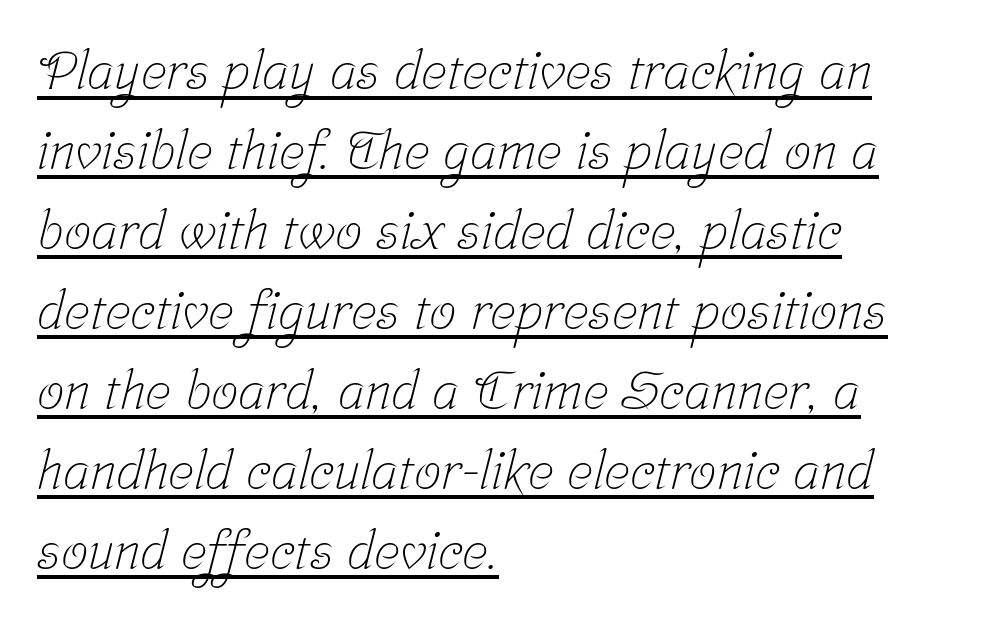
The image shows 54 px light, condensed serif type; set left-aligned, normal line spacing (1.48x), normal letter spacing, underlined; low stroke contrast and a medium x-height.
